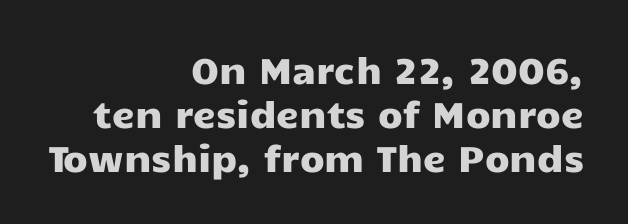
Q: Is the text italic (slanted)? A: No, it is upright.
Q: Is the typeface a serif or a sans-serif typeface? A: Sans-serif.
Q: Is the text underlined? A: No.
Q: How is the paragraph aligned? A: Right-aligned.
Q: Is the spacing between letters normal or unusually wide? A: Normal.
Q: Width (condensed, normal, or wide)? A: Wide.
Q: Stroke contrast? A: Low.
Q: x-height? A: Medium.
Q: Monospaced? A: No.
